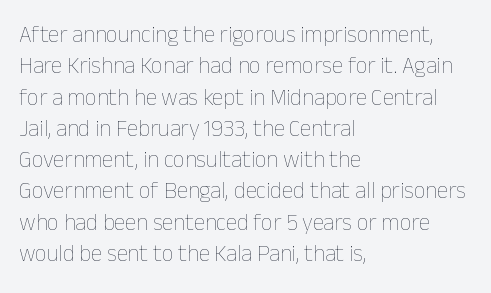
{"italic": "no", "bold": "no", "underline": "no", "align": "left", "line_spacing": "normal", "line_spacing_ratio": 1.36, "letter_spacing": "normal", "letter_spacing_em": 0.0, "glyph_px": 23}
